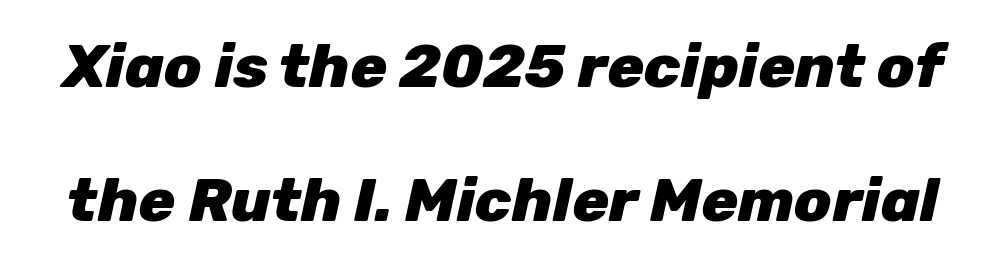
Q: Is the text bold? A: Yes.
Q: Is the text italic (slanted)? A: Yes, it leans right by about 12 degrees.
Q: Is the text underlined? A: No.
Q: Is the spacing between letters normal or unusually wide? A: Normal.
Q: Is the spacing between lines tight, normal or loose? A: Loose.
Q: Width (condensed, normal, or wide)? A: Normal.
Q: Stroke contrast? A: Low.
Q: x-height? A: Medium.
Q: Monospaced? A: No.
